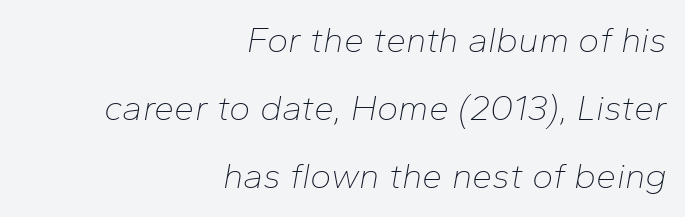
Stroke thickness stays within the range of a standard reading face or lighter. The letters are slanted; this is an italic face. Each word holds together tightly as a unit, with standard inter-letter gaps. The passage shown is typed in a proportional face where columns would drift.
